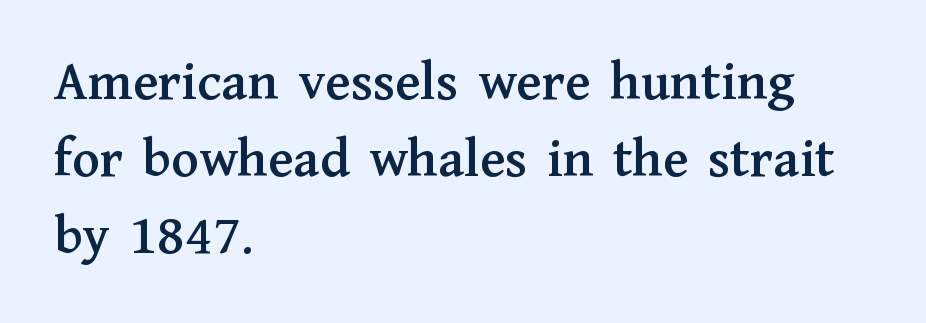
Q: Is the text italic (slanted)? A: No, it is upright.
Q: Is the typeface a serif or a sans-serif typeface? A: Serif.
Q: Is the text underlined? A: No.
Q: How is the paragraph aligned? A: Left-aligned.
Q: Is the spacing between letters normal or unusually wide? A: Normal.
Q: Is the spacing between lines tight, normal or loose? A: Normal.
Q: Width (condensed, normal, or wide)? A: Normal.
Q: Stroke contrast? A: Medium.
Q: x-height? A: Medium.
Q: Monospaced? A: No.
